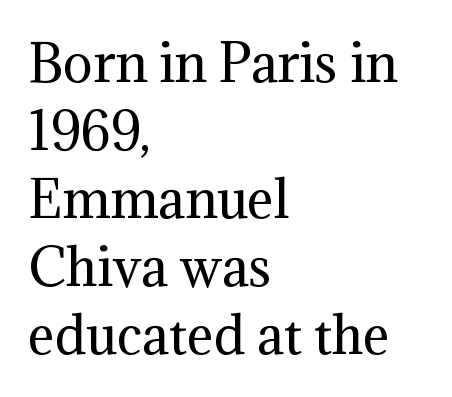
Q: Is the text bold? A: No.
Q: Is the text italic (slanted)? A: No, it is upright.
Q: Is the typeface a serif or a sans-serif typeface? A: Serif.
Q: Is the text underlined? A: No.
Q: How is the paragraph aligned? A: Left-aligned.
Q: Is the spacing between letters normal or unusually wide? A: Normal.
Q: Is the spacing between lines tight, normal or loose? A: Normal.
Q: Width (condensed, normal, or wide)? A: Normal.
Q: Stroke contrast? A: Medium.
Q: x-height? A: Medium.
Q: Monospaced? A: No.
